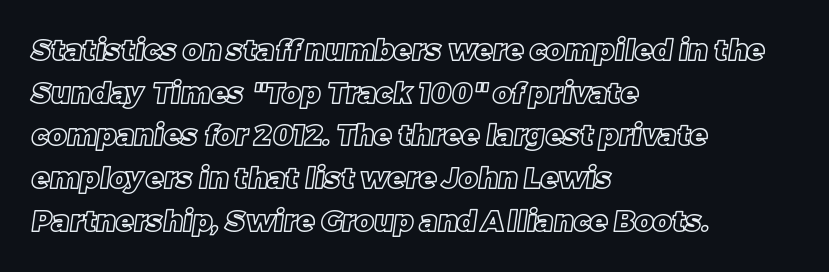
{"width": "normal", "x_height": "large", "monospaced": "no", "underline": "no", "align": "left", "line_spacing": "normal", "line_spacing_ratio": 1.47, "letter_spacing": "normal", "letter_spacing_em": 0.0, "glyph_px": 29}
